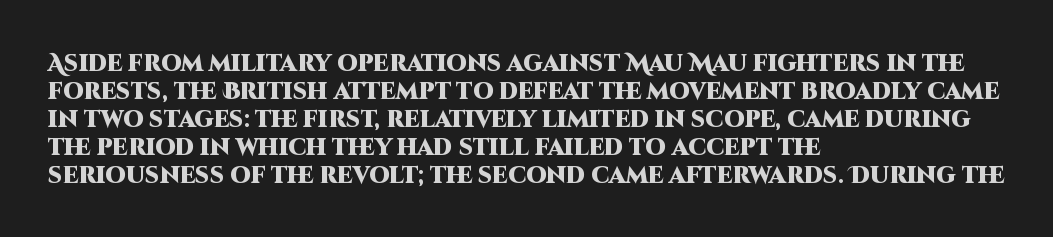
Look at the stroke-to-counter ratio: heavy, a bold. Ordinary non-slanted type is in use. The baseline area is clear. The setting favours the left margin, as ordinary paragraphs usually do. Look at the tracking — it's just the regular setting, nothing added.
